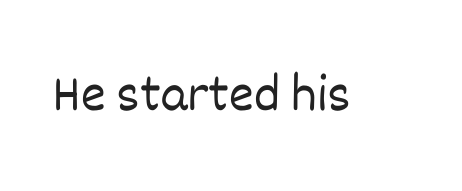
The image shows 53 px light type, upright; set normal letter spacing, not underlined; low stroke contrast and a large x-height.
